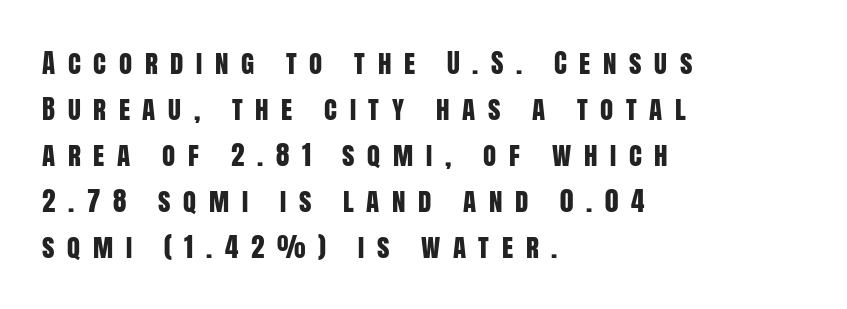
If you drew a line through each stem, it would be perfectly vertical. Students, note that the glyphs here are deliberately spaced far apart. Each line starts at the same left margin while the right side varies. This rendering features lettering with no underline.
